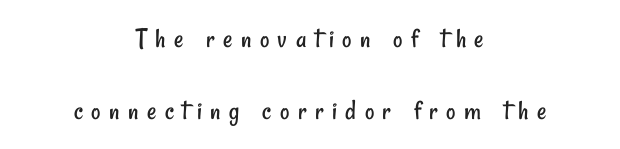
Q: Is the text bold? A: No.
Q: Is the typeface a serif or a sans-serif typeface? A: Sans-serif.
Q: Is the text underlined? A: No.
Q: How is the paragraph aligned? A: Centered.
Q: Is the spacing between letters normal or unusually wide? A: Unusually wide.
Q: Is the spacing between lines tight, normal or loose? A: Loose.
Q: Width (condensed, normal, or wide)? A: Condensed.
Q: Stroke contrast? A: Low.
Q: x-height? A: Small.
Q: Monospaced? A: No.
